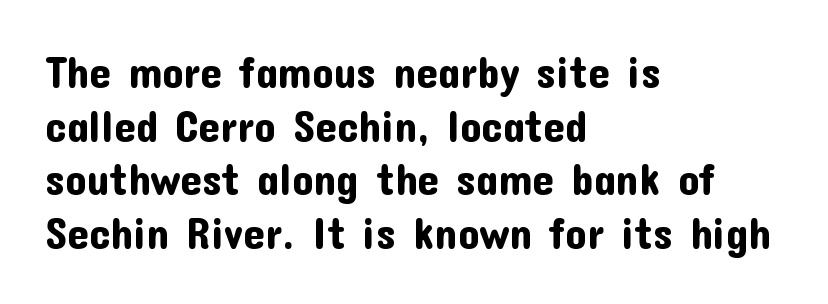
This block has exactly the height ordinary leading produces. Regarding serifs, this sample does without them. This is roman type, the default non-slanted kind. Only glyphs here, with clear space below each row.
